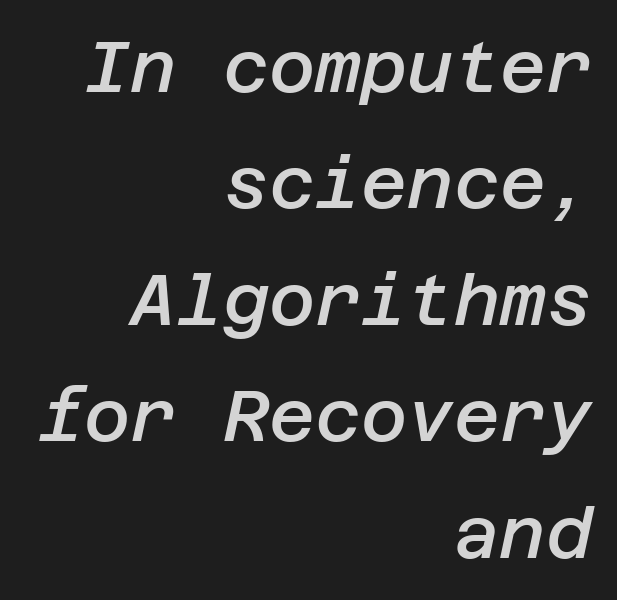
Unmarked baselines from the first word to the last. If you measured baseline to baseline, you'd find a middling distance. The paragraph shown leans on its right margin. In terms of letterspacing, this is plain default setting.
